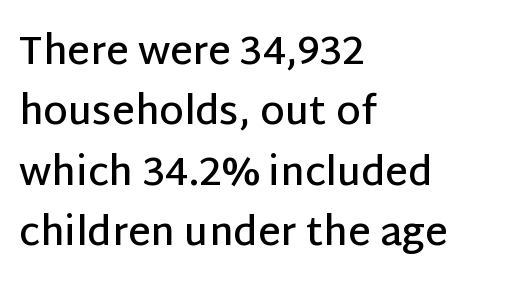
The image shows 39 px semibold sans-serif type, upright; set left-aligned, normal line spacing (1.55x), normal letter spacing, not underlined; low stroke contrast and a large x-height.
